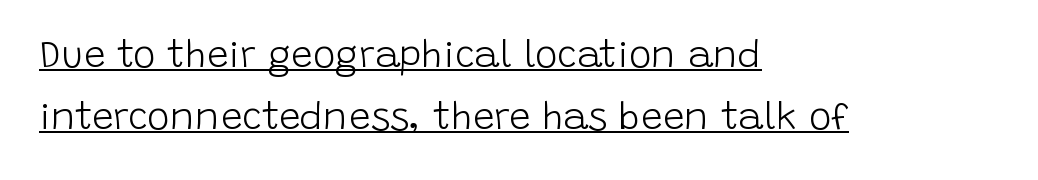
This sample has the flowing, uneven cadence of proportional lettering. Letter spacing: default. Compared with undecorated copy, this sample adds a rule below the words. The rag falls on the right side of this text block.
